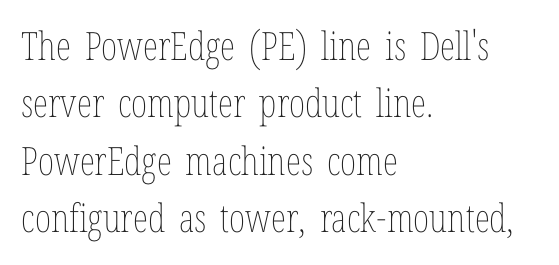
Q: Is the text bold? A: No.
Q: Is the text italic (slanted)? A: No, it is upright.
Q: Is the text underlined? A: No.
Q: How is the paragraph aligned? A: Left-aligned.
Q: Is the spacing between letters normal or unusually wide? A: Normal.
Q: Is the spacing between lines tight, normal or loose? A: Normal.
Q: Width (condensed, normal, or wide)? A: Condensed.
Q: Stroke contrast? A: Low.
Q: x-height? A: Medium.
Q: Monospaced? A: No.
